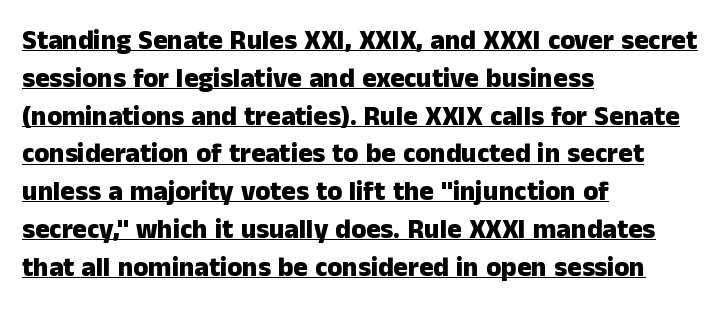
The image shows 27 px bold type, upright; set left-aligned, normal line spacing (1.4x), normal letter spacing, underlined.
